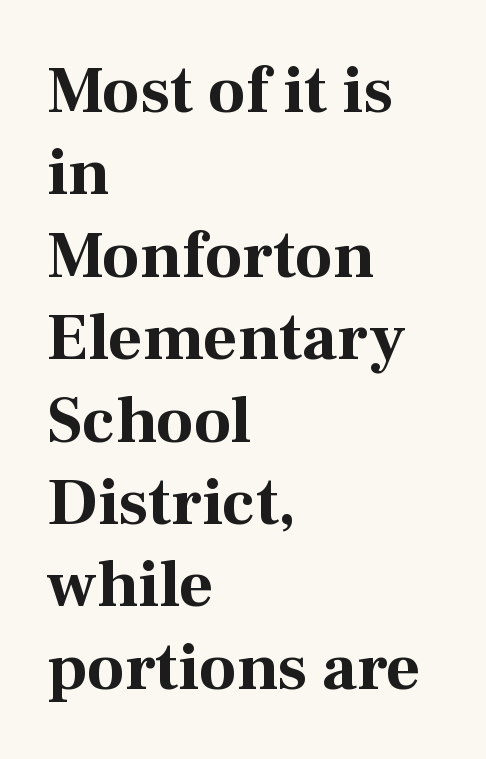
The image shows 67 px bold serif type, upright; set left-aligned, line spacing 1.23x, normal letter spacing, not underlined; medium stroke contrast and a medium x-height.
